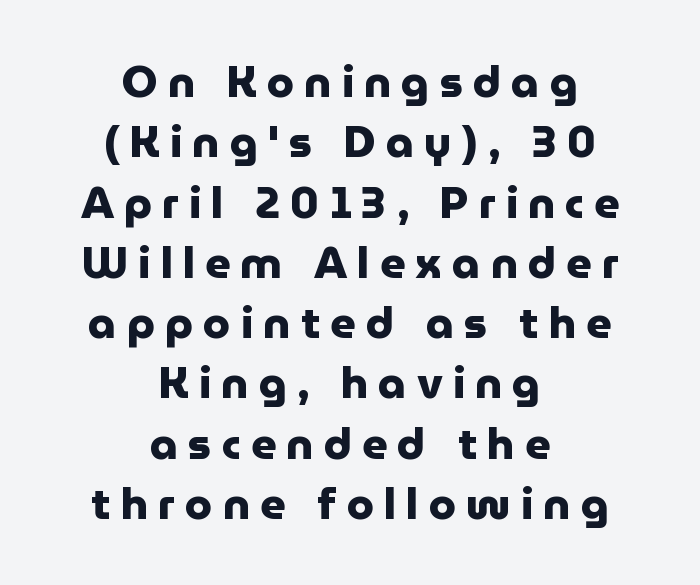
{"serif": "no", "italic": "no", "bold": "yes", "weight": "heavy", "width": "normal", "stroke_contrast": "low", "x_height": "medium", "monospaced": "no", "underline": "no", "align": "center", "line_spacing": "normal", "line_spacing_ratio": 1.37, "letter_spacing": "wide", "letter_spacing_em": 0.23, "glyph_px": 44}
